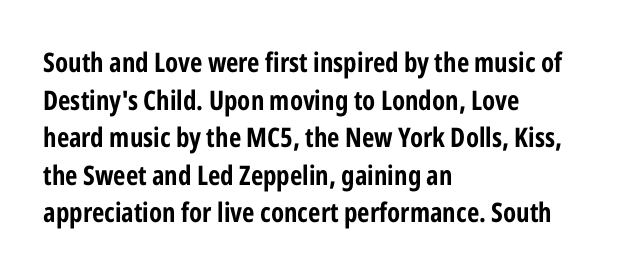
Q: Is the text bold? A: Yes.
Q: Is the text italic (slanted)? A: No, it is upright.
Q: Is the text underlined? A: No.
Q: How is the paragraph aligned? A: Left-aligned.
Q: Is the spacing between letters normal or unusually wide? A: Normal.
Q: Is the spacing between lines tight, normal or loose? A: Normal.
